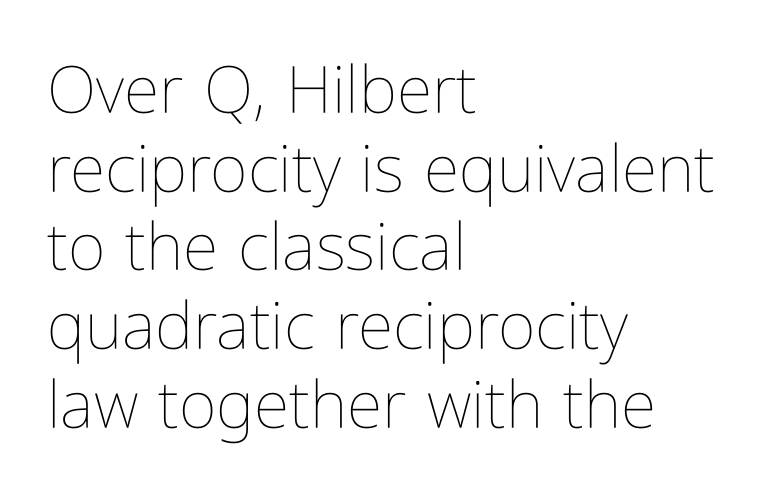
Quick note: not italic, upright. No word sits above an underline. No extra ink here — the face is not bold. These lines keep a tight, regular rhythm from letter to letter.
